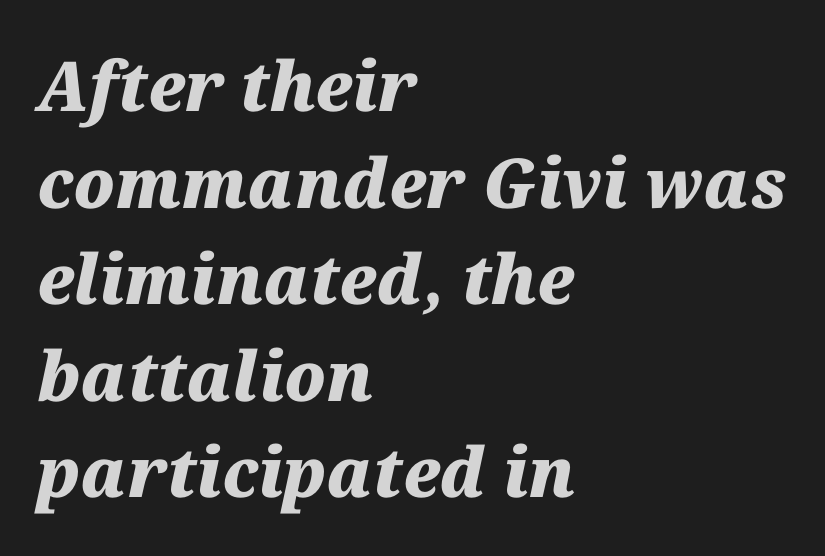
Observe the ordinary spacing: letters are neighbours, not strangers. Looking at the ascenders, they clearly lean. The leading is moderate, giving the passage an even texture. The letters advance in unequal steps, a hallmark of proportional type. Does the copy run flush right? No — it runs flush left. Just letters on the line, the space beneath them empty.
